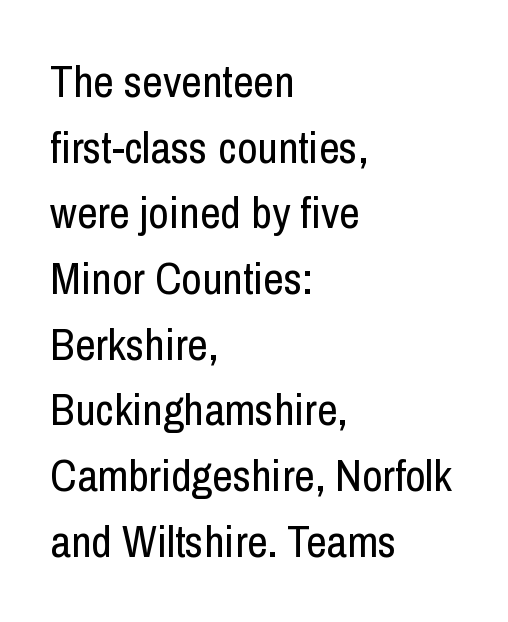
{"serif": "no", "italic": "no", "bold": "no", "weight": "regular", "width": "condensed", "stroke_contrast": "low", "x_height": "medium", "monospaced": "no", "underline": "no", "align": "left", "line_spacing": "normal", "line_spacing_ratio": 1.46, "letter_spacing": "normal", "letter_spacing_em": 0.0, "glyph_px": 45}
